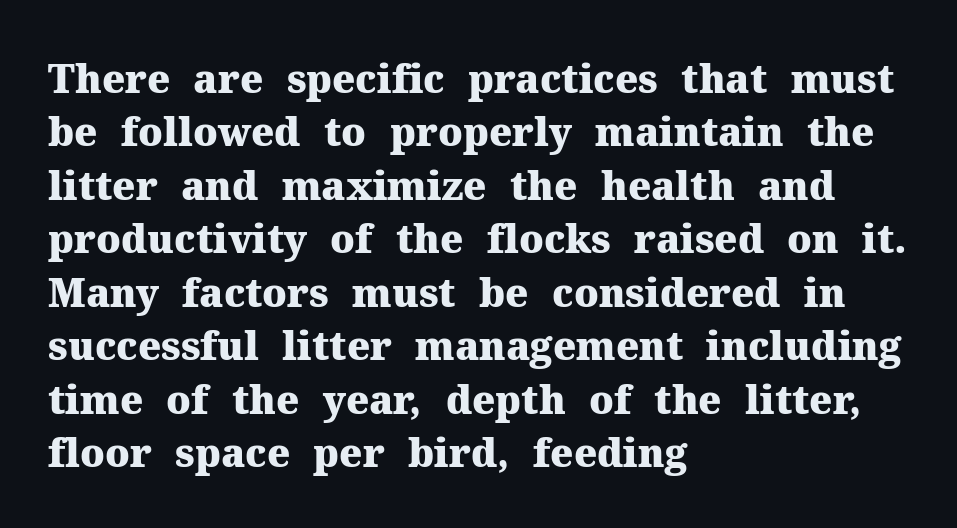
The image shows 39 px heavy serif type, upright; set left-aligned, normal line spacing (1.37x), normal letter spacing, not underlined; medium stroke contrast and a medium x-height.
